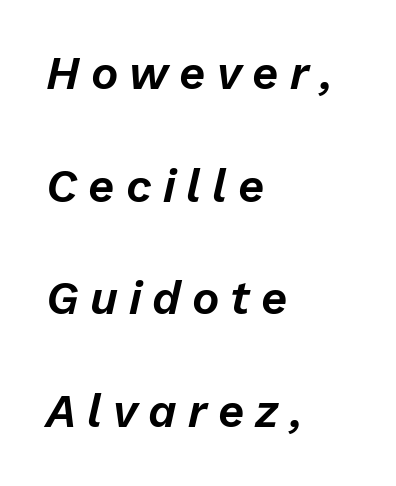
The compositor pushed each line to the left boundary. You could only call the tracking loose — the letters float apart. Is this a fixed-width face? No — the glyphs have proportional, varying widths. The letters are slanted; this is an italic face. Check under the words: just untouched page.
